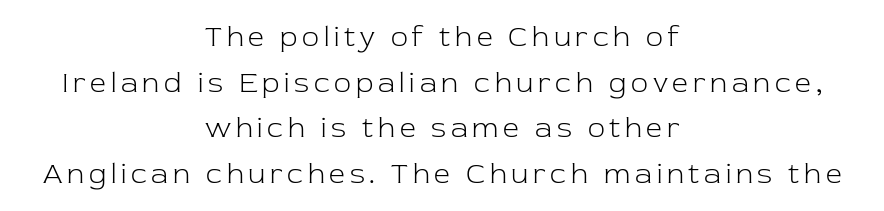
This block has exactly the height ordinary leading produces. Think standard paragraph weight, or any step lighter than that. You can tell from the footed stems that serif type was used. This sample is center-justified, so both line endings float freely. The words here are not underlined. Character widths vary here, with narrow letters taking less room than wide ones.
